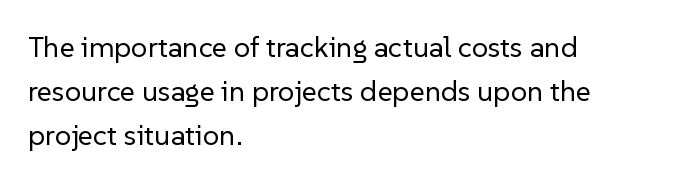
Q: Is the text bold? A: No.
Q: Is the text italic (slanted)? A: No, it is upright.
Q: Is the typeface a serif or a sans-serif typeface? A: Sans-serif.
Q: Is the text underlined? A: No.
Q: How is the paragraph aligned? A: Left-aligned.
Q: Is the spacing between letters normal or unusually wide? A: Normal.
Q: Is the spacing between lines tight, normal or loose? A: Normal.
Q: Width (condensed, normal, or wide)? A: Normal.
Q: Stroke contrast? A: Low.
Q: x-height? A: Medium.
Q: Monospaced? A: No.
